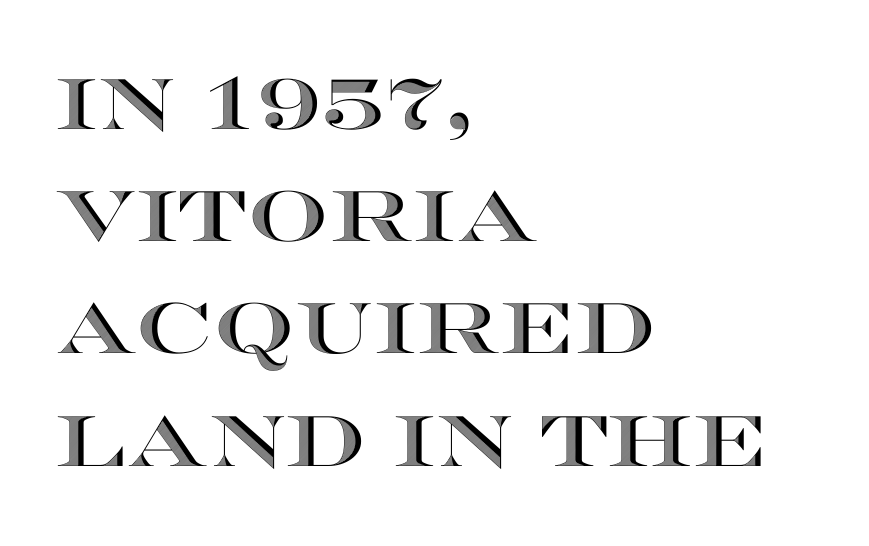
The image shows 71 px wide type, upright; set left-aligned, normal line spacing (1.58x), normal letter spacing, not underlined; a large x-height.
